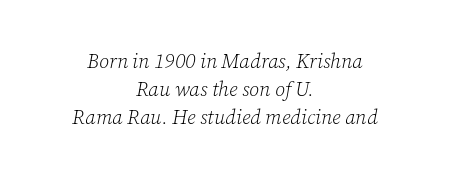
If you drew a line through each stem, it would be angled. Check the space under the baseline: it is left empty. Is the stroke heavy? The answer is a plain regular-or-lighter. The vertical gap from one line to the next is medium. The paragraph has two soft edges and a firm central axis.
